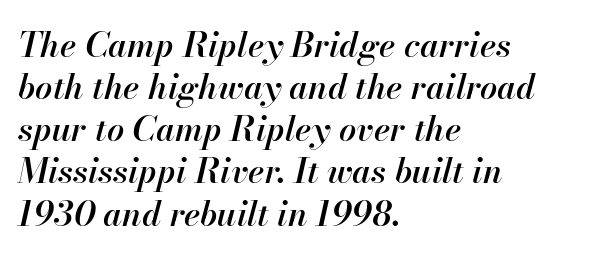
The rendering keeps characters at their native spacing. The face used here has a pronounced slope to its letters. Typographic density is moderately raised because the face is semibold. Proportional: the letters do not fall into vertical columns.
